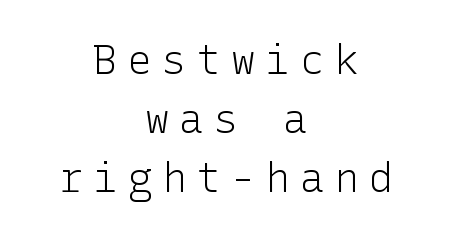
Q: Is the text bold? A: No.
Q: Is the text italic (slanted)? A: No, it is upright.
Q: Is the typeface a serif or a sans-serif typeface? A: Sans-serif.
Q: Is the text underlined? A: No.
Q: How is the paragraph aligned? A: Centered.
Q: Is the spacing between letters normal or unusually wide? A: Unusually wide.
Q: Is the spacing between lines tight, normal or loose? A: Normal.
Q: Width (condensed, normal, or wide)? A: Normal.
Q: Stroke contrast? A: Low.
Q: x-height? A: Medium.
